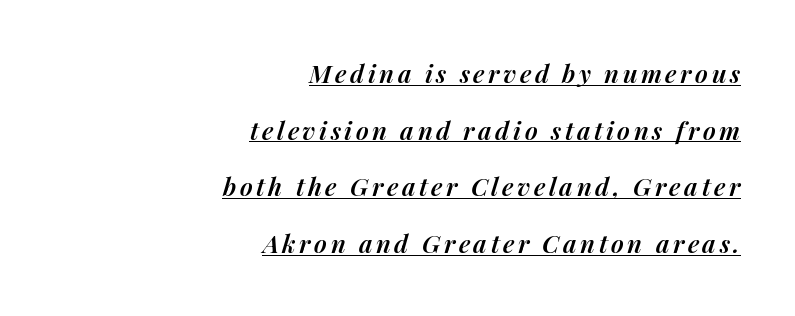
This sample is right-justified, so line beginnings fall wherever the words allow. If you measured baseline to baseline, you'd find a long distance. The words here are underlined. The sample has been set in demibold, a notch under bold.
